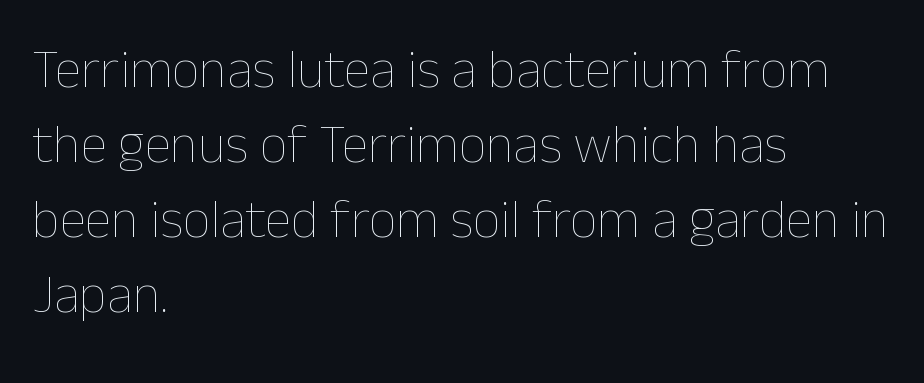
Q: Is the text bold? A: No.
Q: Is the text italic (slanted)? A: No, it is upright.
Q: Is the text underlined? A: No.
Q: How is the paragraph aligned? A: Left-aligned.
Q: Is the spacing between letters normal or unusually wide? A: Normal.
Q: Is the spacing between lines tight, normal or loose? A: Normal.
Q: Width (condensed, normal, or wide)? A: Normal.
Q: Stroke contrast? A: Low.
Q: x-height? A: Medium.
Q: Monospaced? A: No.
